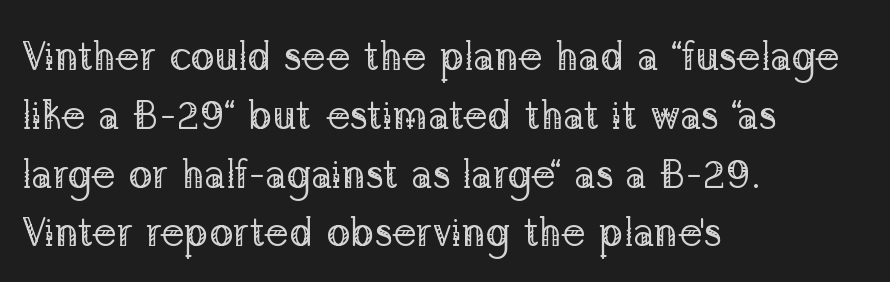
The image shows 40 px regular-weight serif type, upright; set left-aligned, normal line spacing (1.47x), normal letter spacing, not underlined; low stroke contrast and a medium x-height.
